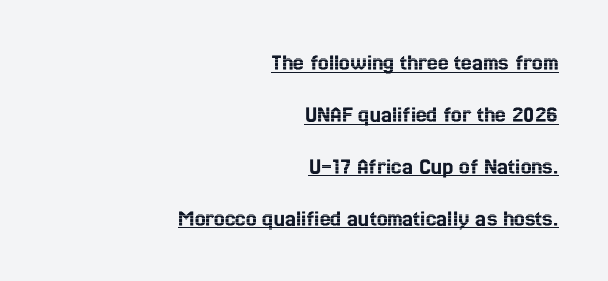
Q: Is the text italic (slanted)? A: No, it is upright.
Q: Is the text underlined? A: Yes.
Q: How is the paragraph aligned? A: Right-aligned.
Q: Is the spacing between letters normal or unusually wide? A: Normal.
Q: Is the spacing between lines tight, normal or loose? A: Loose.
